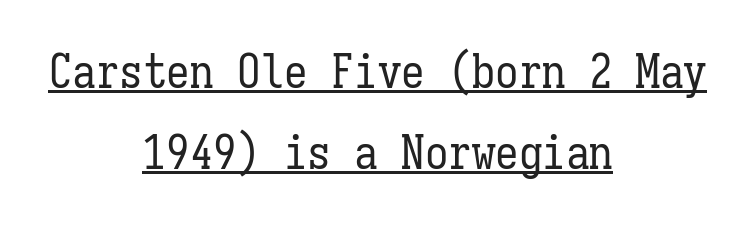
Q: Is the text bold? A: No.
Q: Is the text italic (slanted)? A: No, it is upright.
Q: Is the text underlined? A: Yes.
Q: How is the paragraph aligned? A: Centered.
Q: Is the spacing between letters normal or unusually wide? A: Normal.
Q: Width (condensed, normal, or wide)? A: Condensed.
Q: Stroke contrast? A: Low.
Q: x-height? A: Medium.
Q: Monospaced? A: Yes.
